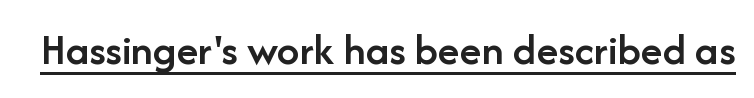
Standard letterfit; no display-style spreading of the glyphs. The rendering uses natural spacing where letterforms have individual widths. A typographer would call this underscored text. In terms of weight, the rendering is demibold, just under bold. Posture: upright roman. The face used here is a sans, in the tradition of grotesques and geometrics.
